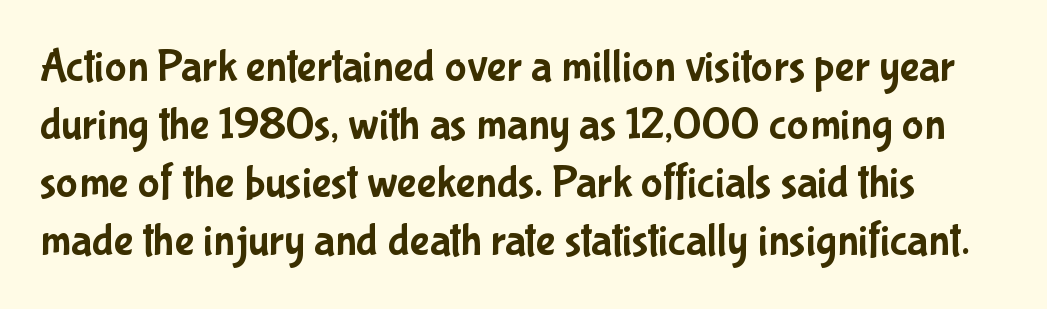
The image shows 46 px condensed sans-serif type, upright; set normal line spacing (1.26x), normal letter spacing, not underlined; low stroke contrast and a medium x-height.
